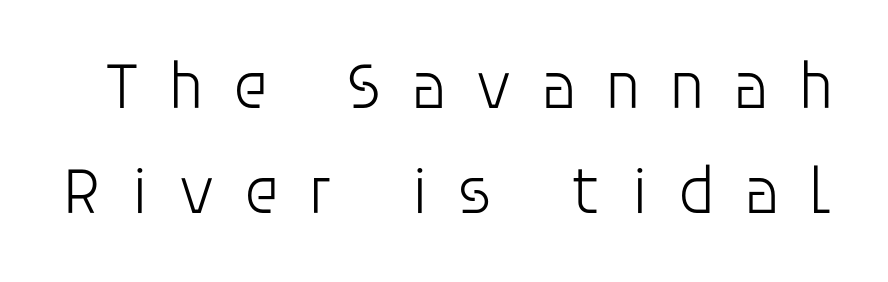
The image shows 67 px light sans-serif type, upright; set normal line spacing (1.57x), unusually wide letter spacing (+0.42 em), not underlined; low stroke contrast and a large x-height.
